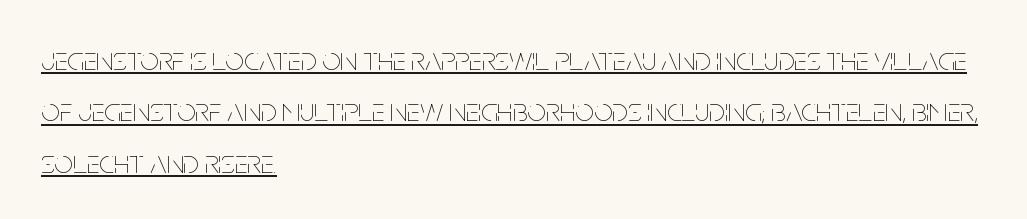
{"italic": "no", "bold": "no", "weight": "thin", "width": "condensed", "stroke_contrast": "low", "x_height": "large", "monospaced": "no", "underline": "yes", "align": "left", "line_spacing": "normal", "line_spacing_ratio": 1.56, "letter_spacing": "normal", "letter_spacing_em": 0.0, "glyph_px": 33}
